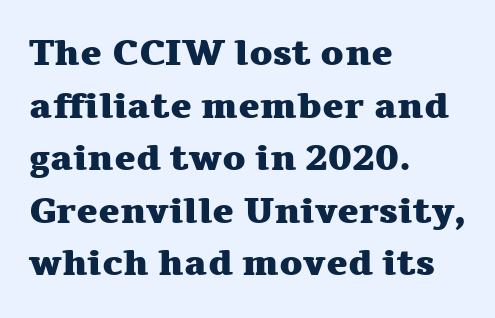
{"serif": "yes", "italic": "no", "bold": "yes", "weight": "heavy", "width": "wide", "stroke_contrast": "medium", "x_height": "medium", "monospaced": "no", "underline": "no", "align": "left", "line_spacing": "normal", "line_spacing_ratio": 1.46, "letter_spacing": "normal", "letter_spacing_em": 0.0, "glyph_px": 36}
